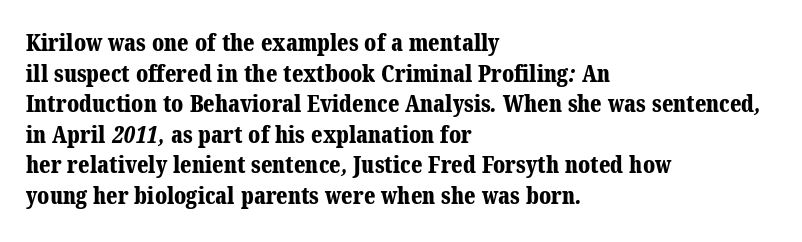
{"bold": "yes", "underline": "no", "align": "left", "line_spacing": "normal", "line_spacing_ratio": 1.33, "letter_spacing": "normal", "letter_spacing_em": 0.0, "glyph_px": 23}
